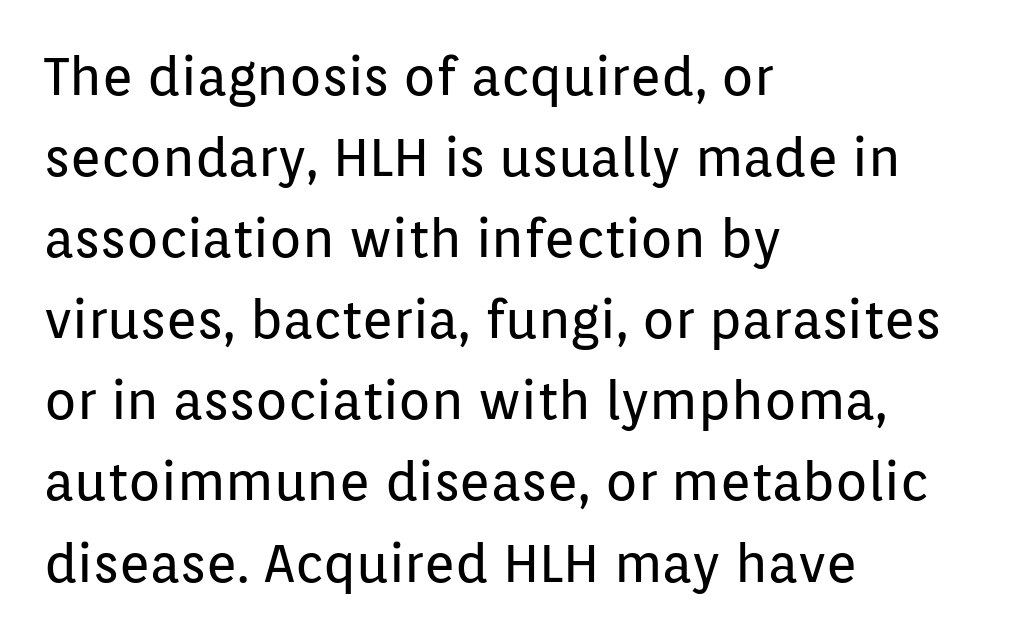
The image shows 53 px regular-weight sans-serif type, upright; set left-aligned, normal line spacing (1.53x), normal letter spacing, not underlined; low stroke contrast and a medium x-height.
